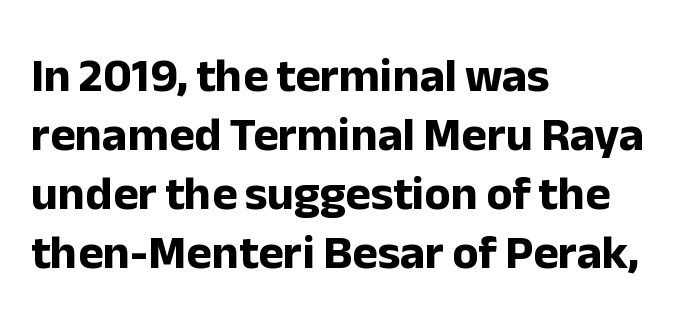
To sum up the face: it is a sans, with no serifs. Every row of glyphs begins at an identical x-position on the left. The line texture is even and compact thanks to regular tracking. Summary of weight: heavy, a full bold.
